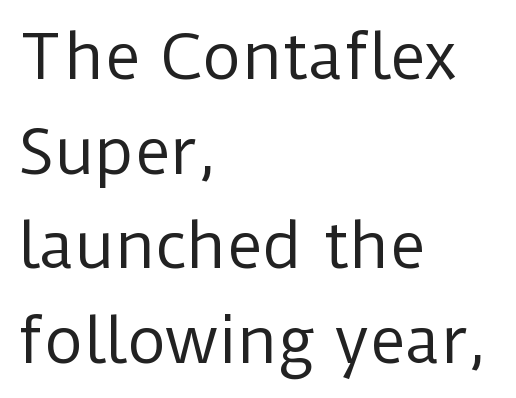
{"serif": "no", "italic": "no", "bold": "no", "weight": "regular", "width": "normal", "stroke_contrast": "low", "x_height": "medium", "monospaced": "no", "underline": "no", "align": "left", "line_spacing": "normal", "line_spacing_ratio": 1.55, "letter_spacing": "normal", "letter_spacing_em": 0.0, "glyph_px": 61}
